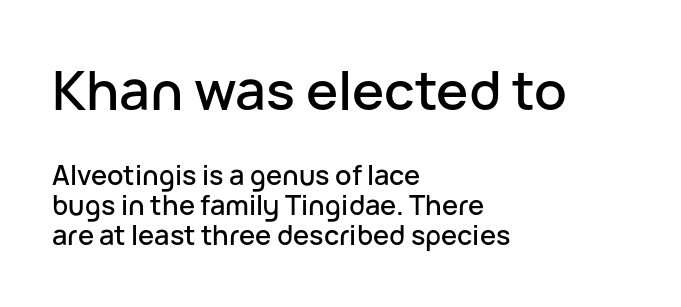
Q: Is the text italic (slanted)? A: No, it is upright.
Q: Is the typeface a serif or a sans-serif typeface? A: Sans-serif.
Q: Is the text underlined? A: No.
Q: How is the paragraph aligned? A: Left-aligned.
Q: Is the spacing between letters normal or unusually wide? A: Normal.
Q: Is the spacing between lines tight, normal or loose? A: Tight.
Q: Which block of text is set in a larger size, the first (top) or the second (bottom)? A: The first (top) one.
Q: Width (condensed, normal, or wide)? A: Normal.
Q: Stroke contrast? A: Low.
Q: x-height? A: Medium.
Q: Monospaced? A: No.
